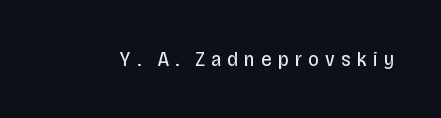
Q: Is the text bold? A: No.
Q: Is the text italic (slanted)? A: No, it is upright.
Q: Is the text underlined? A: No.
Q: Is the spacing between letters normal or unusually wide? A: Unusually wide.
